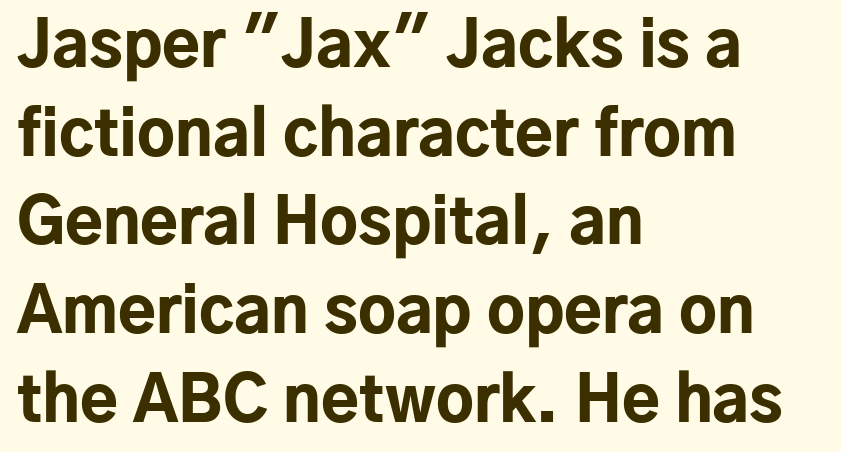
The image shows 62 px bold sans-serif type, upright; set left-aligned, normal line spacing (1.43x), normal letter spacing, not underlined; low stroke contrast and a medium x-height.
